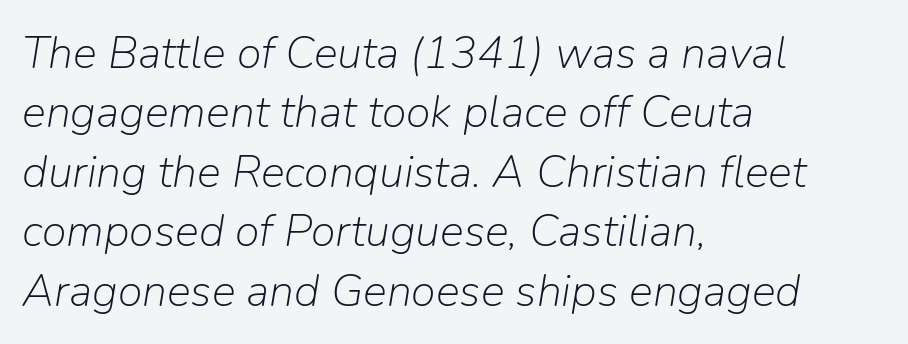
Q: Is the text bold? A: No.
Q: Is the text italic (slanted)? A: Yes, it leans right by about 9 degrees.
Q: Is the text underlined? A: No.
Q: How is the paragraph aligned? A: Left-aligned.
Q: Is the spacing between letters normal or unusually wide? A: Normal.
Q: Is the spacing between lines tight, normal or loose? A: Normal.
Q: Width (condensed, normal, or wide)? A: Normal.
Q: Stroke contrast? A: Low.
Q: x-height? A: Medium.
Q: Monospaced? A: No.
